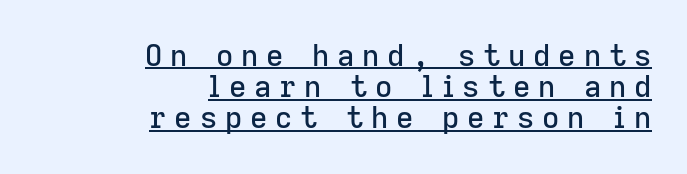
Q: Is the text italic (slanted)? A: No, it is upright.
Q: Is the typeface a serif or a sans-serif typeface? A: Sans-serif.
Q: Is the text underlined? A: Yes.
Q: How is the paragraph aligned? A: Right-aligned.
Q: Is the spacing between letters normal or unusually wide? A: Unusually wide.
Q: Is the spacing between lines tight, normal or loose? A: Tight.
Q: Width (condensed, normal, or wide)? A: Normal.
Q: Stroke contrast? A: Low.
Q: x-height? A: Medium.
Q: Monospaced? A: No.
